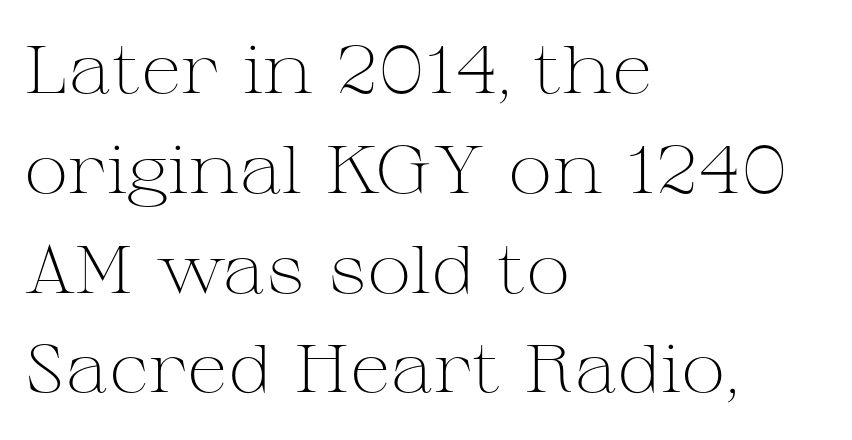
The image shows 67 px light, wide serif type, upright; set left-aligned, normal line spacing (1.49x), normal letter spacing, not underlined; medium stroke contrast and a medium x-height.
